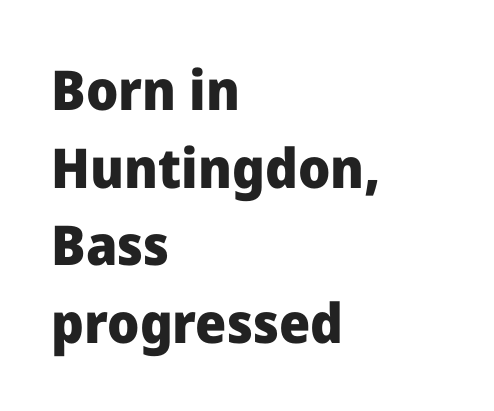
{"serif": "no", "italic": "no", "bold": "yes", "weight": "heavy", "width": "normal", "stroke_contrast": "low", "x_height": "medium", "monospaced": "no", "underline": "no", "align": "left", "line_spacing": "normal", "line_spacing_ratio": 1.41, "letter_spacing": "normal", "letter_spacing_em": 0.0, "glyph_px": 55}
